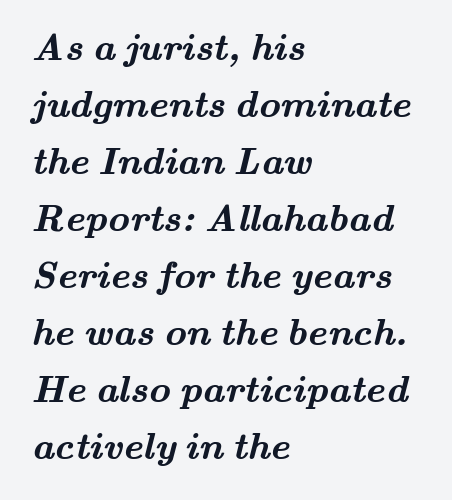
Q: Is the text bold? A: Yes.
Q: Is the typeface a serif or a sans-serif typeface? A: Serif.
Q: Is the text underlined? A: No.
Q: How is the paragraph aligned? A: Left-aligned.
Q: Is the spacing between letters normal or unusually wide? A: Normal.
Q: Is the spacing between lines tight, normal or loose? A: Normal.
Q: Width (condensed, normal, or wide)? A: Wide.
Q: Stroke contrast? A: Medium.
Q: x-height? A: Small.
Q: Monospaced? A: No.
